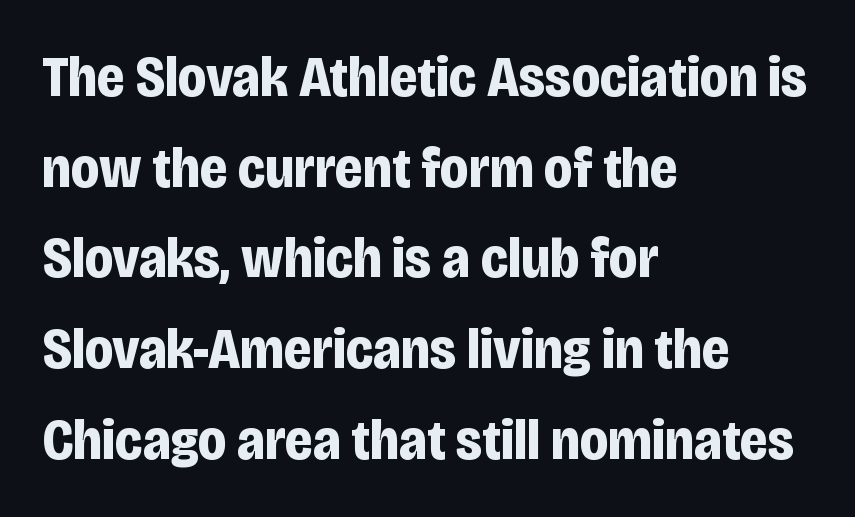
{"serif": "no", "italic": "no", "bold": "yes", "weight": "bold", "width": "condensed", "stroke_contrast": "low", "x_height": "large", "monospaced": "no", "underline": "no", "align": "left", "line_spacing": "normal", "line_spacing_ratio": 1.59, "letter_spacing": "normal", "letter_spacing_em": 0.0, "glyph_px": 57}
